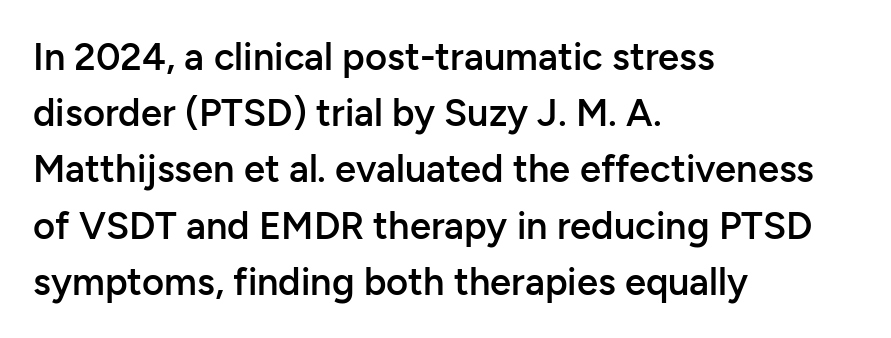
{"serif": "no", "italic": "no", "bold": "semi", "weight": "semibold", "width": "normal", "stroke_contrast": "low", "x_height": "medium", "monospaced": "no", "underline": "no", "align": "left", "line_spacing": "normal", "line_spacing_ratio": 1.48, "letter_spacing": "normal", "letter_spacing_em": 0.0, "glyph_px": 38}
